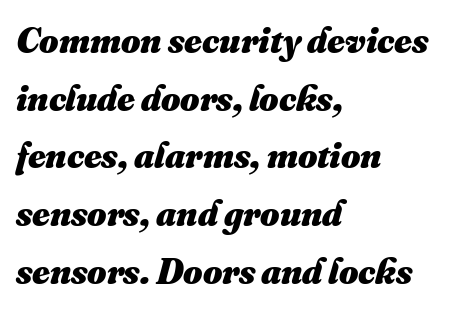
Leading matches the norm, producing a regular column. Unmarked baselines from the first word to the last. Students, note that the glyphs here touch the page at normal intervals. Set as a true bold cut, around the 700 mark. A student would call this left alignment; a typographer would say flush left, rag right.
